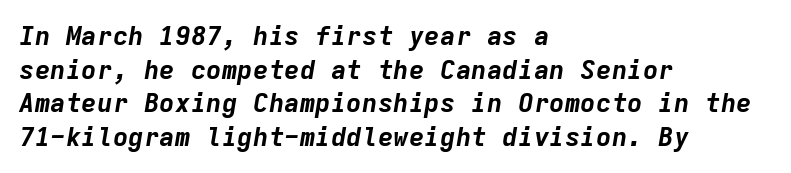
{"italic": "yes", "lean": "right", "slant_degrees": 9, "bold": "yes", "underline": "no", "align": "left", "line_spacing": "normal", "line_spacing_ratio": 1.29, "letter_spacing": "normal", "letter_spacing_em": 0.0, "glyph_px": 26}
